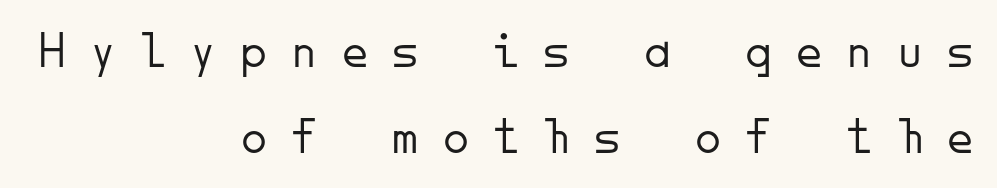
The image shows 52 px light sans-serif type, upright, monospaced; set right-aligned, normal line spacing (1.66x), unusually wide letter spacing (+0.47 em), not underlined; low stroke contrast and a small x-height.
